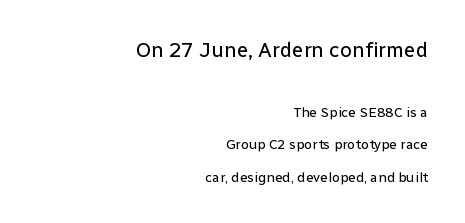
Q: Is the text bold? A: No.
Q: Is the text italic (slanted)? A: No, it is upright.
Q: Is the text underlined? A: No.
Q: How is the paragraph aligned? A: Right-aligned.
Q: Is the spacing between letters normal or unusually wide? A: Normal.
Q: Is the spacing between lines tight, normal or loose? A: Loose.
Q: Which block of text is set in a larger size, the first (top) or the second (bottom)? A: The first (top) one.
